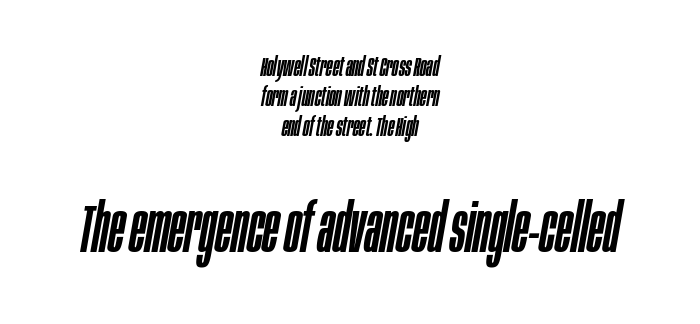
{"italic": "yes", "lean": "right", "slant_degrees": 10, "width": "condensed", "stroke_contrast": "low", "x_height": "large", "monospaced": "no", "underline": "no", "align": "center", "line_spacing": "tight", "line_spacing_ratio": 1.12, "letter_spacing": "normal", "letter_spacing_em": 0.0, "larger_block": "second", "size_ratio": 2.48, "glyph_px": 67}
